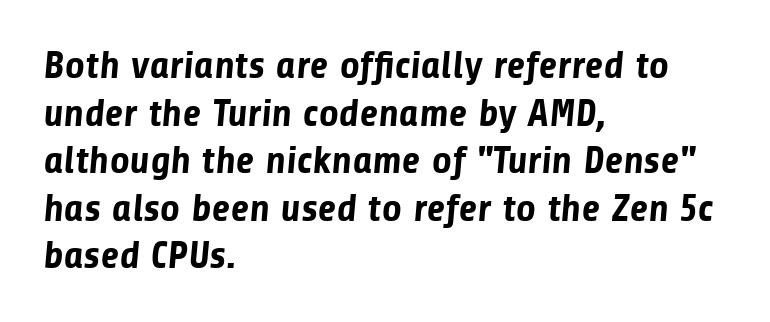
The image shows 39 px bold sans-serif type; set left-aligned, line spacing 1.22x, normal letter spacing, not underlined; low stroke contrast and a medium x-height.
